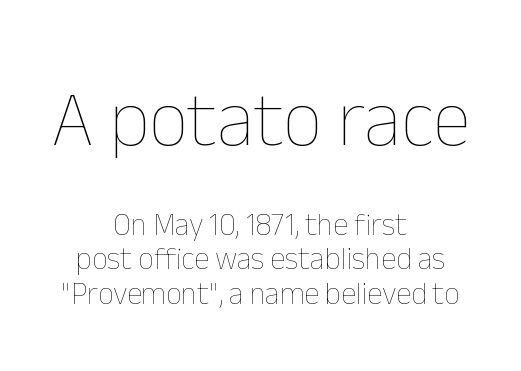
{"italic": "no", "bold": "no", "weight": "thin", "width": "normal", "stroke_contrast": "low", "x_height": "medium", "monospaced": "no", "underline": "no", "align": "center", "line_spacing": "tight", "line_spacing_ratio": 1.11, "letter_spacing": "normal", "letter_spacing_em": 0.0, "larger_block": "first", "size_ratio": 2.52, "glyph_px": 78}
